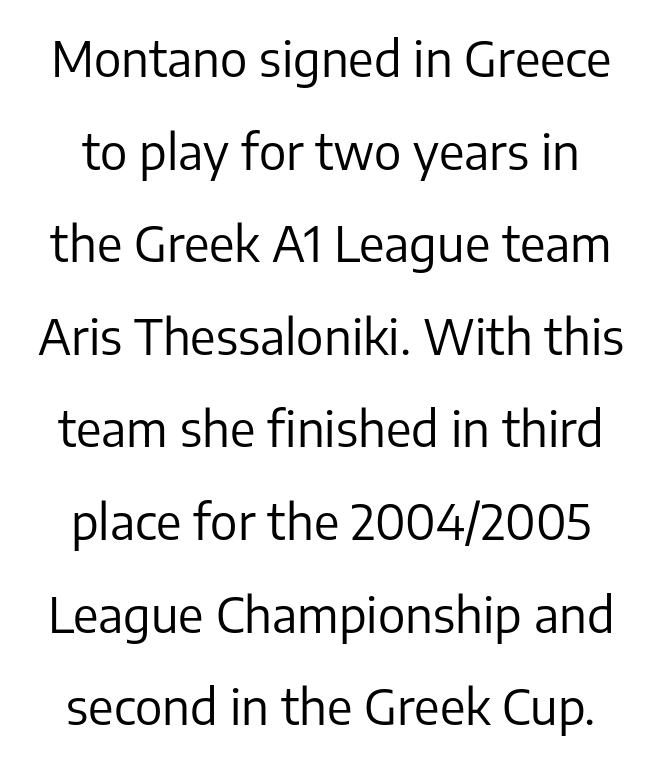
Q: Is the text bold? A: No.
Q: Is the text italic (slanted)? A: No, it is upright.
Q: Is the typeface a serif or a sans-serif typeface? A: Sans-serif.
Q: Is the text underlined? A: No.
Q: Is the spacing between letters normal or unusually wide? A: Normal.
Q: Width (condensed, normal, or wide)? A: Normal.
Q: Stroke contrast? A: Low.
Q: x-height? A: Medium.
Q: Monospaced? A: No.
